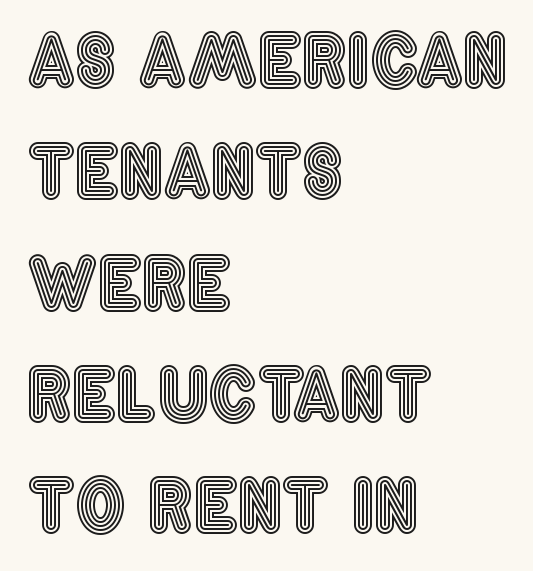
{"italic": "no", "width": "condensed", "x_height": "large", "monospaced": "no", "underline": "no", "align": "left", "line_spacing": "normal", "line_spacing_ratio": 1.59, "letter_spacing": "normal", "letter_spacing_em": 0.0, "glyph_px": 70}
